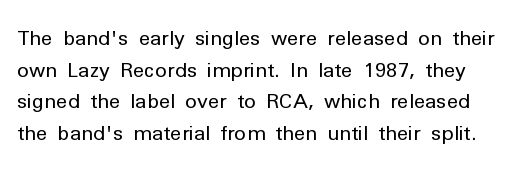
Tall strokes in this sample are plumb rather than angled. Words appear dense and cohesive because spacing is normal. No word sits above an underline. The weight would be labelled regular, book, light, or lighter still.
